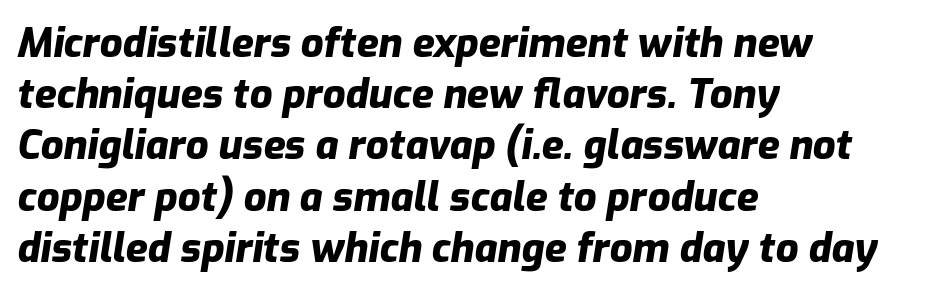
Q: Is the text bold? A: Yes.
Q: Is the text italic (slanted)? A: Yes, it leans right by about 9 degrees.
Q: Is the text underlined? A: No.
Q: How is the paragraph aligned? A: Left-aligned.
Q: Is the spacing between letters normal or unusually wide? A: Normal.
Q: Is the spacing between lines tight, normal or loose? A: Normal.
Q: Width (condensed, normal, or wide)? A: Normal.
Q: Stroke contrast? A: Low.
Q: x-height? A: Medium.
Q: Monospaced? A: No.
